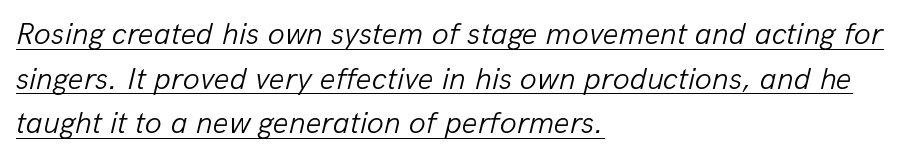
The image shows 31 px light type, italic (leaning right); set left-aligned, normal line spacing (1.44x), normal letter spacing, underlined; low stroke contrast and a medium x-height.
